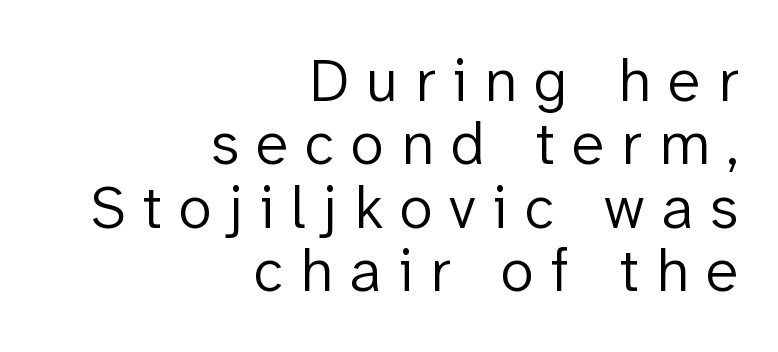
{"serif": "no", "italic": "no", "bold": "no", "weight": "light", "width": "normal", "stroke_contrast": "low", "x_height": "medium", "monospaced": "no", "underline": "no", "align": "right", "line_spacing": "tight", "line_spacing_ratio": 1.04, "letter_spacing": "wide", "letter_spacing_em": 0.28, "glyph_px": 61}
